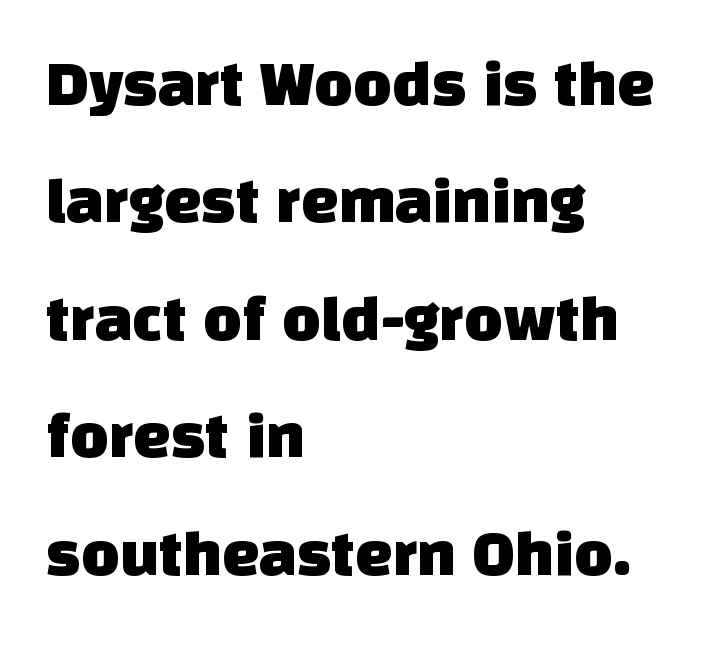
The letters sit at their default tracking, neither squeezed nor spread. Notice how the passage keeps a crisp vertical edge on the left only. Rule under the text: the space is simply empty. The letters advance in unequal steps, a hallmark of proportional type. Are there feet on the stems? There aren't — it's a sans.
